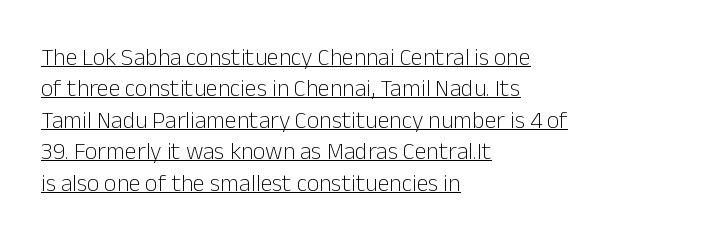
Visually the block forms a straight wall on the left and a jagged coastline on the right. The typography opts for an upright posture over an oblique one. The letterforms sit at book weight or below. Nobody touched the tracking dial on this one.
